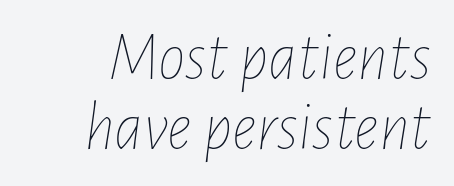
{"italic": "yes", "lean": "right", "slant_degrees": 7, "bold": "no", "weight": "thin", "width": "condensed", "stroke_contrast": "low", "x_height": "medium", "monospaced": "no", "underline": "no", "line_spacing": "tight", "line_spacing_ratio": 1.01, "letter_spacing": "normal", "letter_spacing_em": 0.0, "glyph_px": 69}
